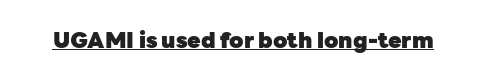
{"italic": "no", "bold": "yes", "underline": "yes", "letter_spacing": "normal", "letter_spacing_em": 0.0, "glyph_px": 22}
